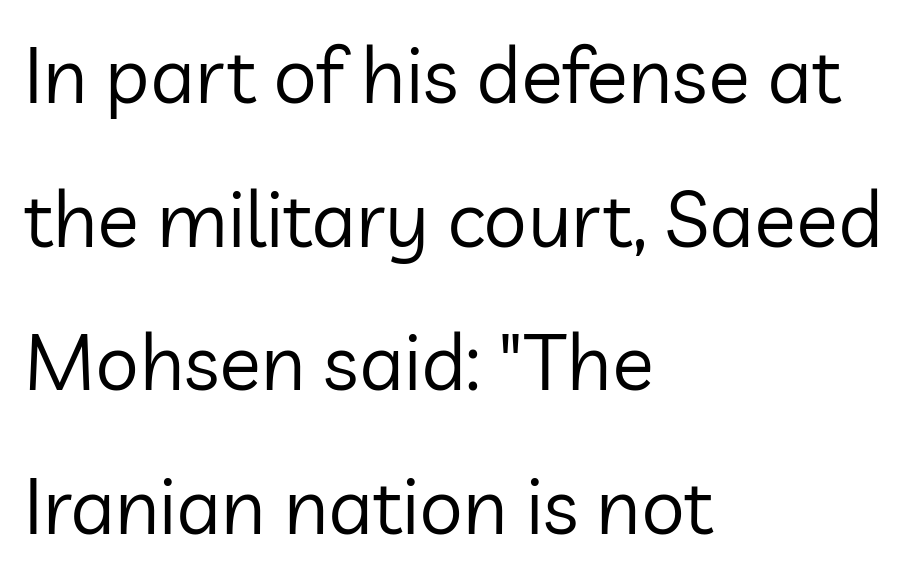
The letters advance in unequal steps, a hallmark of proportional type. The font is comparable to plain body text, perhaps lighter. Words float on clear page, feet unadorned. Nobody touched the tracking dial on this one. Upright lettering throughout. To sum up the face: it is a sans, with no serifs.
